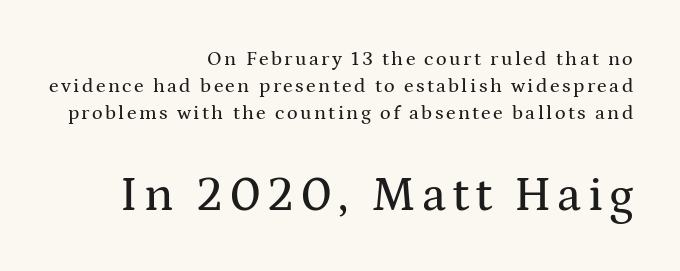
The image shows 49 px wide serif type, upright; set right-aligned, normal line spacing (1.34x), not underlined; the second (bottom) block is 2.45x larger; medium stroke contrast and a medium x-height.
